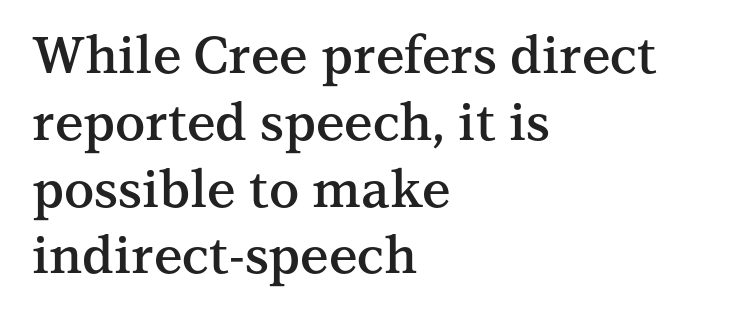
Q: Is the text bold? A: Semi-bold.
Q: Is the text italic (slanted)? A: No, it is upright.
Q: Is the typeface a serif or a sans-serif typeface? A: Serif.
Q: Is the text underlined? A: No.
Q: How is the paragraph aligned? A: Left-aligned.
Q: Is the spacing between letters normal or unusually wide? A: Normal.
Q: Is the spacing between lines tight, normal or loose? A: Normal.
Q: Width (condensed, normal, or wide)? A: Normal.
Q: Stroke contrast? A: Medium.
Q: x-height? A: Medium.
Q: Monospaced? A: No.
